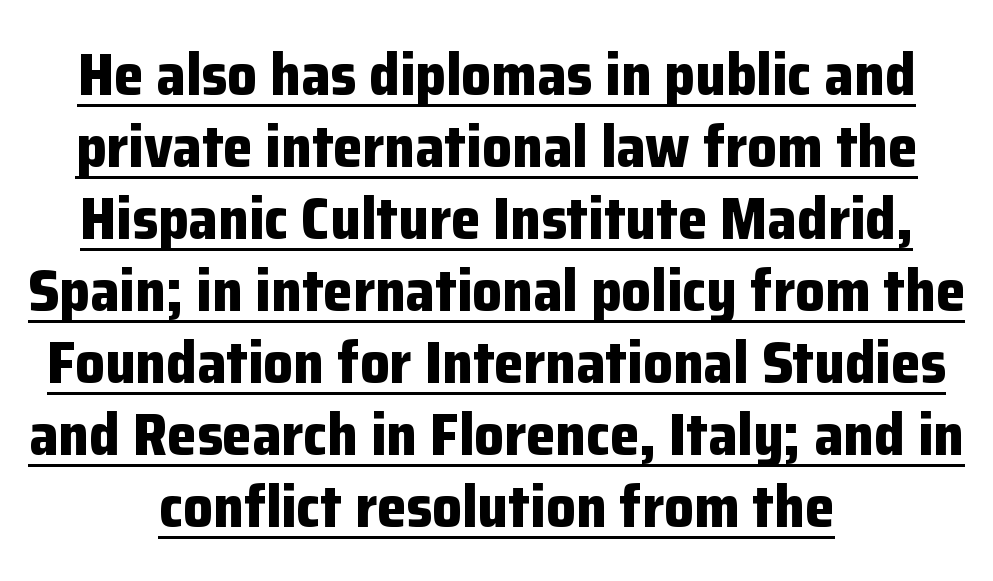
The typeface chosen for these lines omits serifs. Is this a fixed-width face? No — the glyphs have proportional, varying widths. The horizontal fit of the characters is conventional and even. Notice how thick the strokes are: this is what a full bold looks like. Layout note: lines centered. A roman cut, with each character standing at attention.
